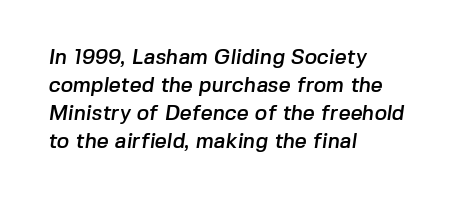
{"underline": "no", "align": "left", "line_spacing": "normal", "line_spacing_ratio": 1.34, "letter_spacing": "normal", "letter_spacing_em": 0.0, "glyph_px": 21}
